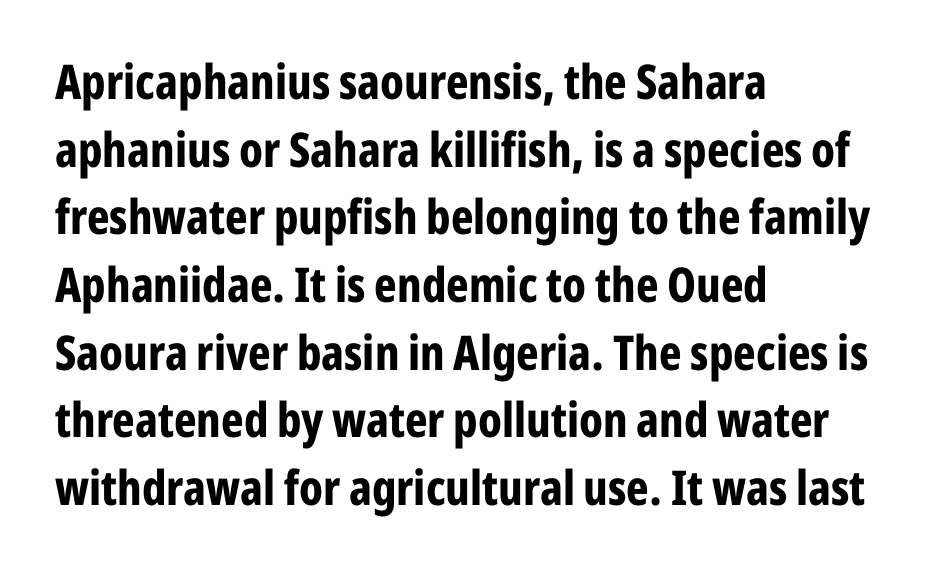
Q: Is the text bold? A: Yes.
Q: Is the text italic (slanted)? A: No, it is upright.
Q: Is the typeface a serif or a sans-serif typeface? A: Sans-serif.
Q: Is the text underlined? A: No.
Q: How is the paragraph aligned? A: Left-aligned.
Q: Is the spacing between letters normal or unusually wide? A: Normal.
Q: Is the spacing between lines tight, normal or loose? A: Normal.
Q: Width (condensed, normal, or wide)? A: Condensed.
Q: Stroke contrast? A: Low.
Q: x-height? A: Medium.
Q: Monospaced? A: No.
